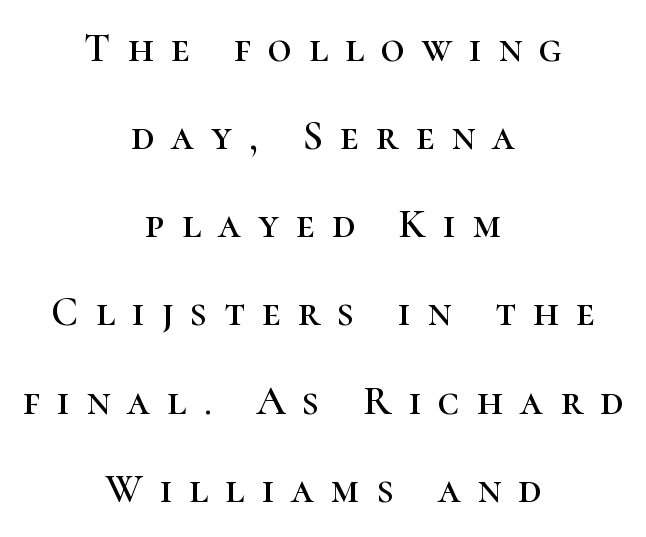
{"serif": "yes", "italic": "no", "width": "normal", "stroke_contrast": "high", "x_height": "medium", "monospaced": "no", "underline": "no", "align": "center", "line_spacing": "loose", "line_spacing_ratio": 2.15, "letter_spacing": "wide", "letter_spacing_em": 0.42, "glyph_px": 41}
